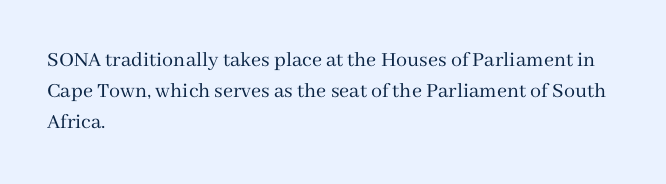
{"italic": "no", "bold": "no", "underline": "no", "align": "left", "line_spacing": "normal", "line_spacing_ratio": 1.42, "letter_spacing": "normal", "letter_spacing_em": 0.0, "glyph_px": 22}
